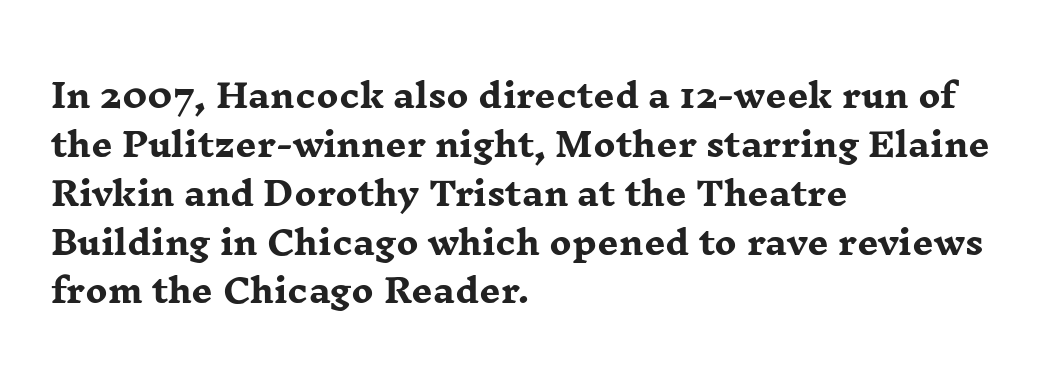
{"serif": "yes", "italic": "no", "bold": "yes", "weight": "heavy", "width": "wide", "stroke_contrast": "low", "x_height": "medium", "monospaced": "no", "underline": "no", "align": "left", "line_spacing": "normal", "line_spacing_ratio": 1.48, "letter_spacing": "normal", "letter_spacing_em": 0.0, "glyph_px": 33}
